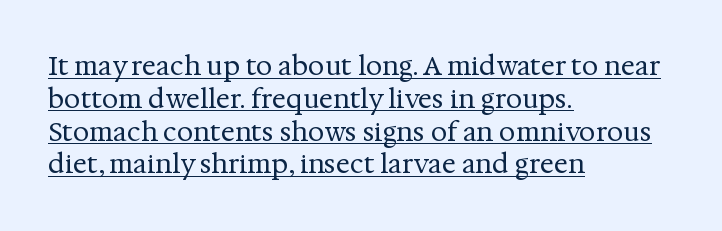
The image shows 26 px text type, upright; set left-aligned, normal line spacing (1.26x), normal letter spacing, underlined.
